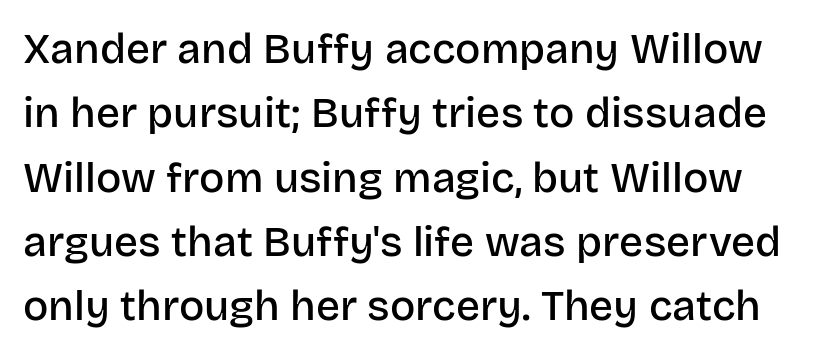
The image shows 42 px semibold sans-serif type, upright; set normal line spacing (1.53x), normal letter spacing, not underlined; low stroke contrast and a large x-height.
